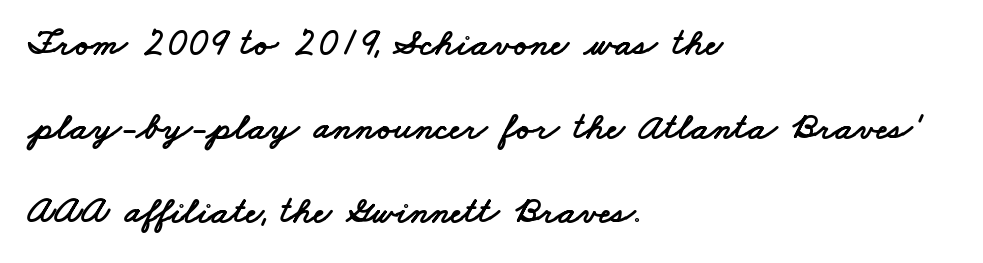
The image shows 38 px wide sans-serif type; set left-aligned, loose line spacing (2.21x), normal letter spacing, not underlined; low stroke contrast and a small x-height.
